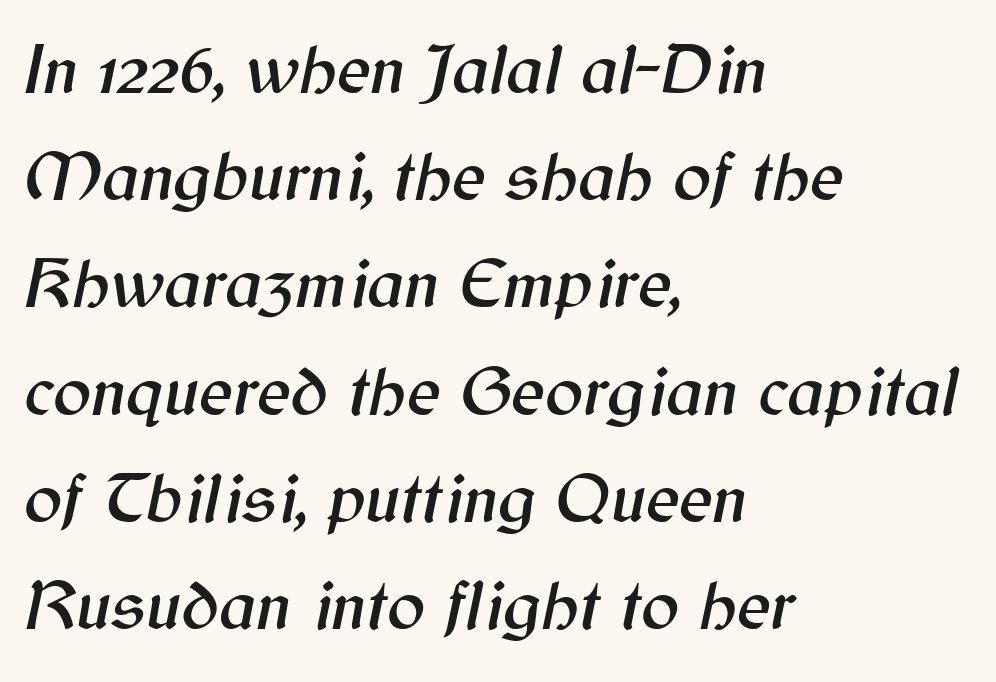
Q: Is the text italic (slanted)? A: Yes, it leans right by about 12 degrees.
Q: Is the text underlined? A: No.
Q: How is the paragraph aligned? A: Left-aligned.
Q: Is the spacing between letters normal or unusually wide? A: Normal.
Q: Is the spacing between lines tight, normal or loose? A: Normal.
Q: Width (condensed, normal, or wide)? A: Normal.
Q: Stroke contrast? A: Medium.
Q: x-height? A: Medium.
Q: Monospaced? A: No.
